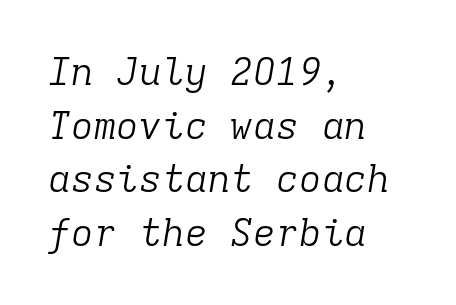
The image shows 38 px light serif type, italic (leaning right), monospaced; set left-aligned, normal line spacing (1.41x), normal letter spacing, not underlined; low stroke contrast and a medium x-height.
